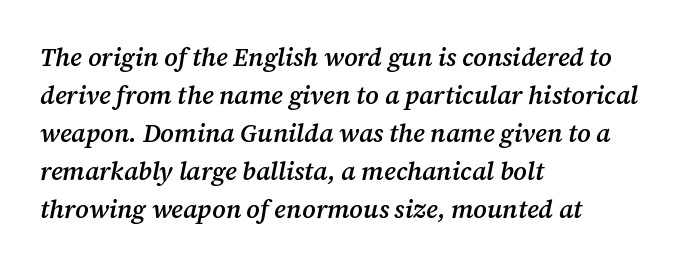
Observe the ordinary spacing: letters are neighbours, not strangers. On the weight axis this lands at semibold, roughly 600. This sample uses an oblique cut, with every glyph tilted off the vertical. The rag falls on the right side of this text block.
